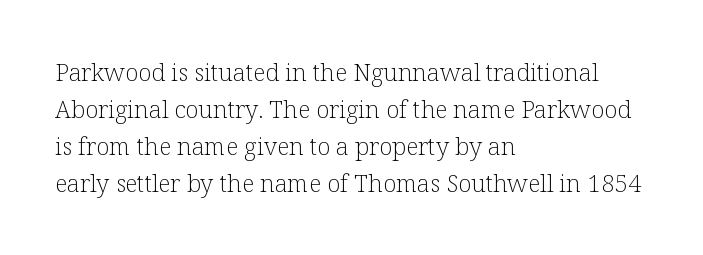
Q: Is the text bold? A: No.
Q: Is the text italic (slanted)? A: No, it is upright.
Q: Is the text underlined? A: No.
Q: How is the paragraph aligned? A: Left-aligned.
Q: Is the spacing between letters normal or unusually wide? A: Normal.
Q: Is the spacing between lines tight, normal or loose? A: Normal.
